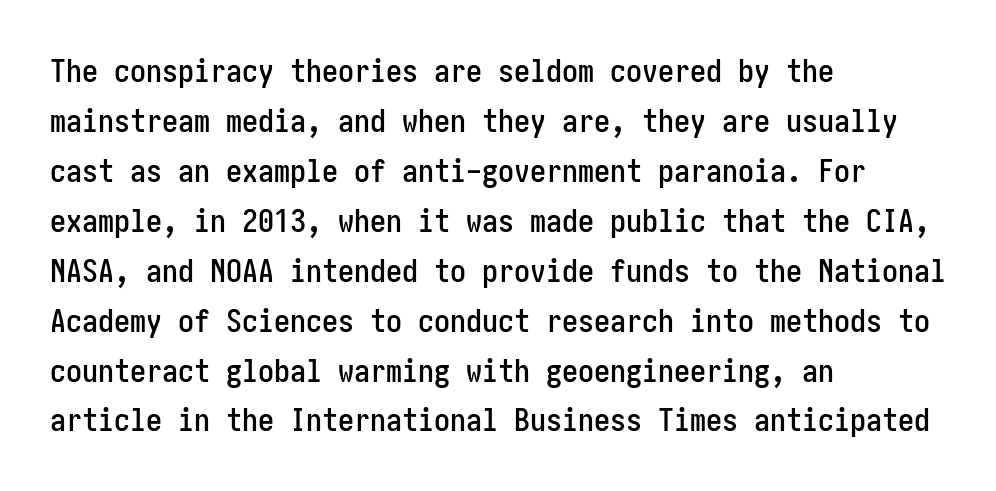
The image shows 32 px condensed sans-serif type, upright; set left-aligned, normal line spacing (1.56x), normal letter spacing, not underlined; low stroke contrast and a medium x-height.
